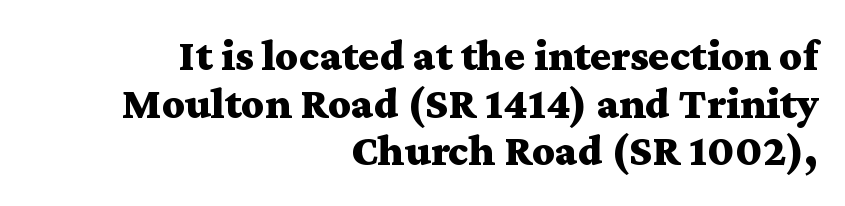
Q: Is the text bold? A: Yes.
Q: Is the text italic (slanted)? A: No, it is upright.
Q: Is the typeface a serif or a sans-serif typeface? A: Serif.
Q: Is the text underlined? A: No.
Q: How is the paragraph aligned? A: Right-aligned.
Q: Is the spacing between letters normal or unusually wide? A: Normal.
Q: Is the spacing between lines tight, normal or loose? A: Tight.
Q: Width (condensed, normal, or wide)? A: Wide.
Q: Stroke contrast? A: Medium.
Q: x-height? A: Medium.
Q: Monospaced? A: No.
